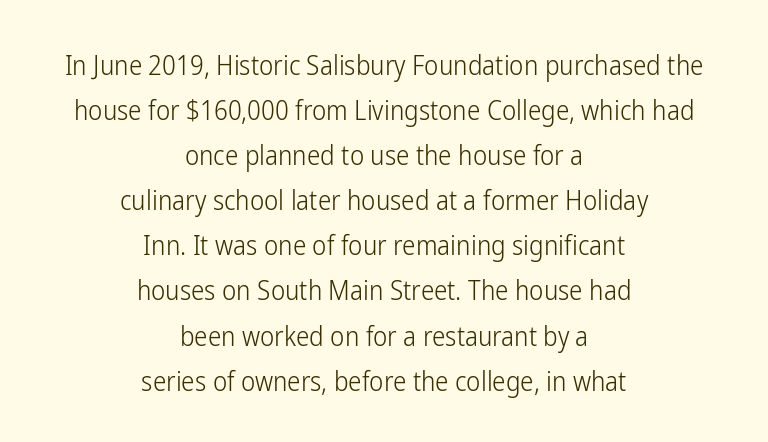
{"italic": "no", "bold": "no", "underline": "no", "align": "center", "line_spacing": "normal", "line_spacing_ratio": 1.67, "letter_spacing": "normal", "letter_spacing_em": 0.0, "glyph_px": 27}
